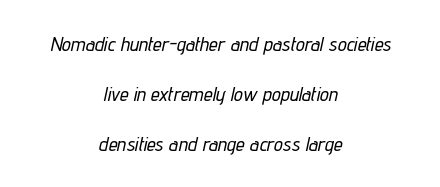
The image shows 20 px text type, italic (leaning right); set centered, loose line spacing (2.49x), normal letter spacing, not underlined.
